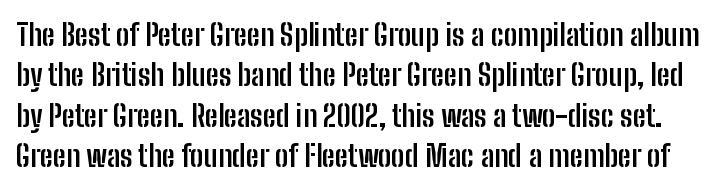
Note the varied advance widths — an 'i' is clearly narrower than an 'm'. Type style note: lacks serifs. Reading down the column, the eye jumps a familiar distance to each next line. Just letters on the line, the space beneath them empty.
